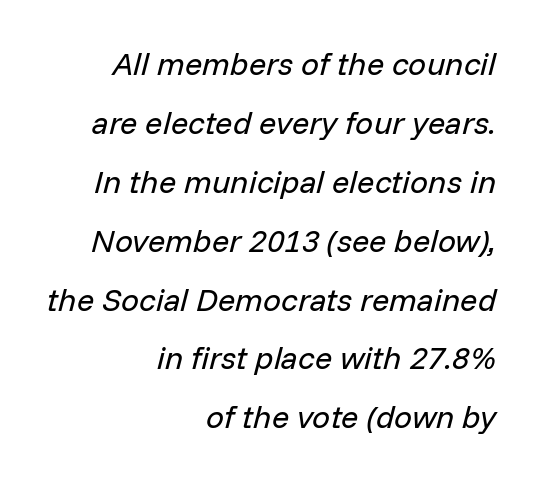
{"italic": "yes", "lean": "right", "slant_degrees": 14, "bold": "no", "weight": "regular", "width": "normal", "stroke_contrast": "low", "x_height": "medium", "monospaced": "no", "underline": "no", "align": "right", "line_spacing_ratio": 1.84, "letter_spacing": "normal", "letter_spacing_em": 0.0, "glyph_px": 32}
